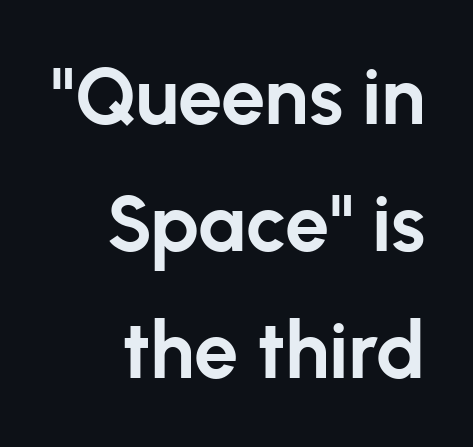
Q: Is the text bold? A: Yes.
Q: Is the text italic (slanted)? A: No, it is upright.
Q: Is the typeface a serif or a sans-serif typeface? A: Sans-serif.
Q: Is the text underlined? A: No.
Q: How is the paragraph aligned? A: Right-aligned.
Q: Is the spacing between letters normal or unusually wide? A: Normal.
Q: Is the spacing between lines tight, normal or loose? A: Normal.
Q: Width (condensed, normal, or wide)? A: Normal.
Q: Stroke contrast? A: Low.
Q: x-height? A: Medium.
Q: Monospaced? A: No.
